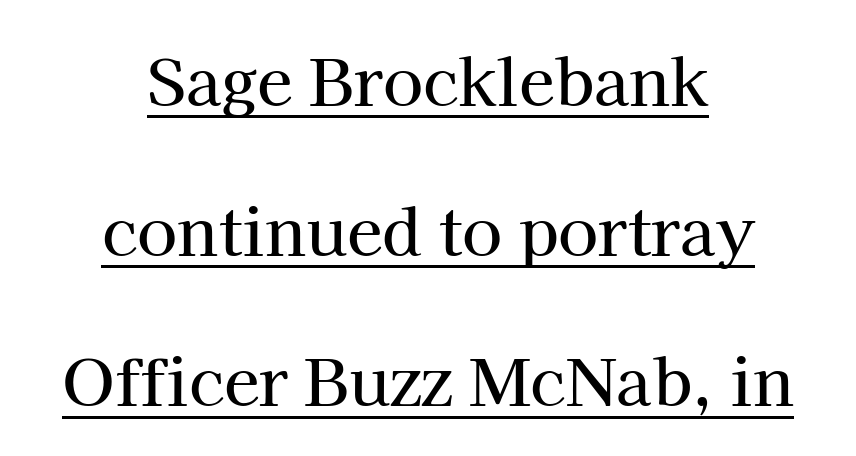
Nope, not italic — everything's standing straight. This is underlined copy, the kind a proofreader might mark for attention. The face used here is proportionally spaced, like ordinary book or web type. The passage shown has conventional tracking throughout. Vertically, the passage feels expansive, rows floating well apart.
